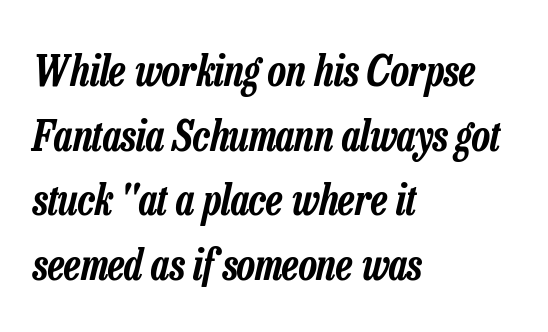
Where is the straight margin? On the left. The tracking reads as untouched default to a designer's eye. Character widths vary here, with narrow letters taking less room than wide ones. Rule under the text: the space is simply empty.
